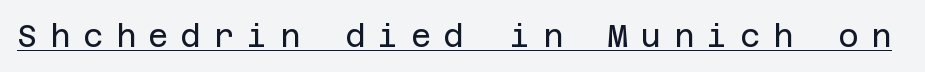
The image shows 31 px regular-weight sans-serif type, upright; set unusually wide letter spacing (+0.41 em), underlined; low stroke contrast and a large x-height.
